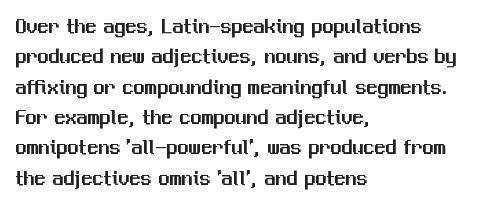
Descenders are the only things crossing below the line. The paragraph has a hard left edge and a soft right edge. Nothing unusual about the tracking: characters are spaced as the font intends. Vertically, the passage feels balanced, rows spaced as you'd expect. If you drew a line through each stem, it would be perfectly vertical.
